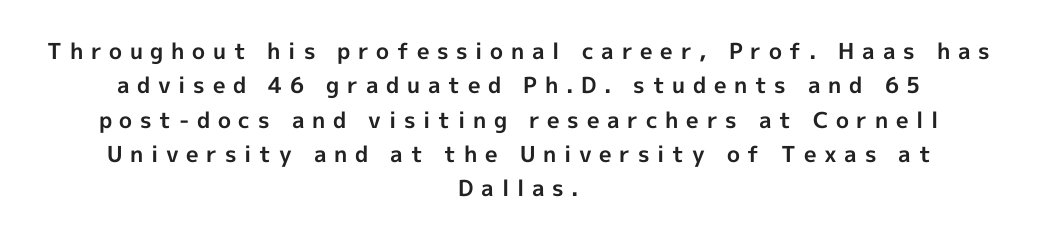
The image shows 22 px bold type, upright; set centered, normal line spacing (1.56x), unusually wide letter spacing (+0.35 em), not underlined.
